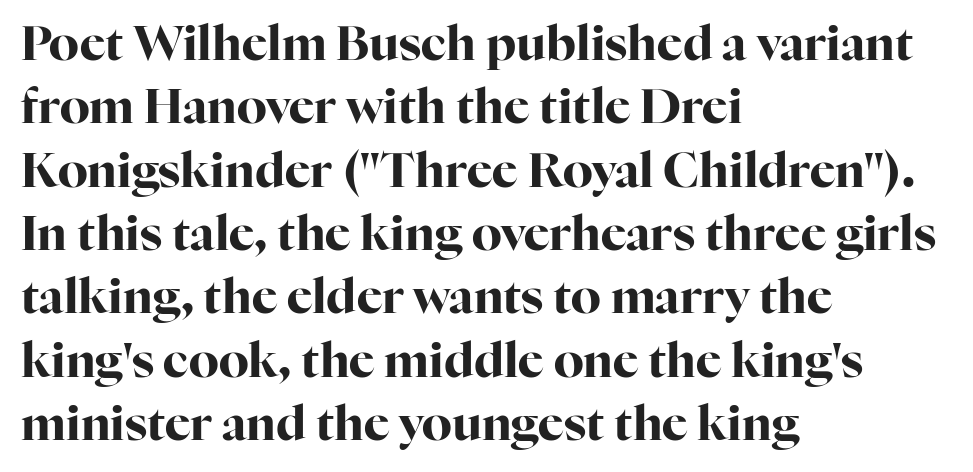
The image shows 48 px bold serif type, upright; set left-aligned, normal line spacing (1.32x), normal letter spacing, not underlined; high stroke contrast and a medium x-height.
